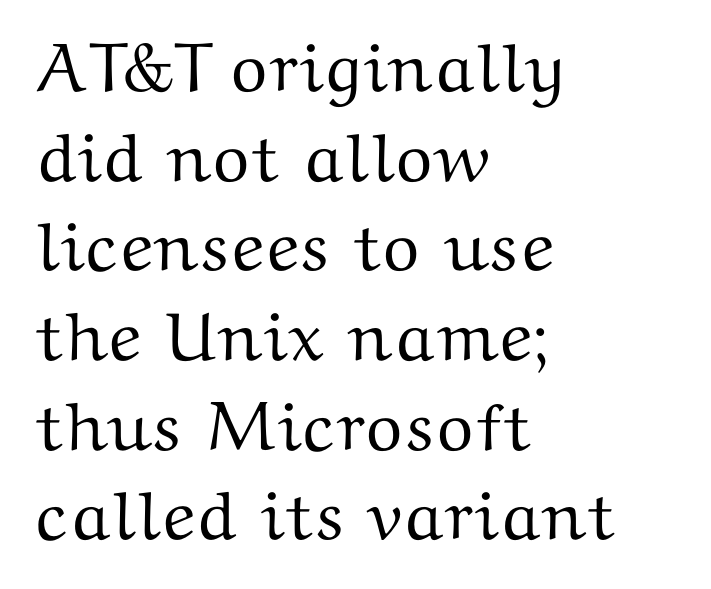
Honestly, the letter spacing is just normal — you wouldn't notice it. When letters stand straight like this, we call the style roman or upright. Serif or sans? Serif — the stroke terminals have little feet. Vertically, the passage feels balanced, rows spaced as you'd expect. The foot of each line stays bare and open. If you drew a ruler down the left edge, every line would touch it.
